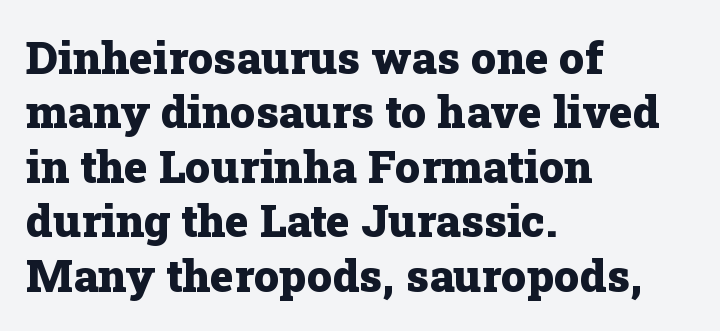
Q: Is the text bold? A: Yes.
Q: Is the text italic (slanted)? A: No, it is upright.
Q: Is the typeface a serif or a sans-serif typeface? A: Serif.
Q: Is the text underlined? A: No.
Q: How is the paragraph aligned? A: Left-aligned.
Q: Is the spacing between letters normal or unusually wide? A: Normal.
Q: Width (condensed, normal, or wide)? A: Normal.
Q: Stroke contrast? A: Low.
Q: x-height? A: Medium.
Q: Monospaced? A: No.
